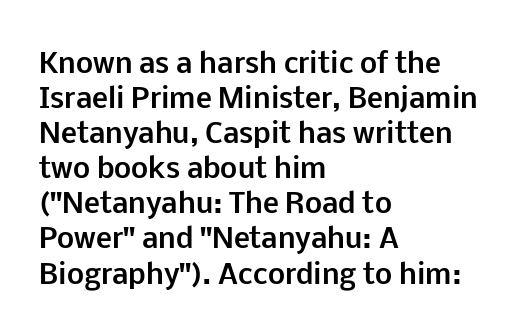
Is there much room between lines? A standard amount, neither cramped nor airy. Emphasis by weight is at full strength: bold. Each word holds together tightly as a unit, with standard inter-letter gaps. Rule under the text: the space is simply empty. Style check: upright. Does the copy run flush right? No — it runs flush left.
